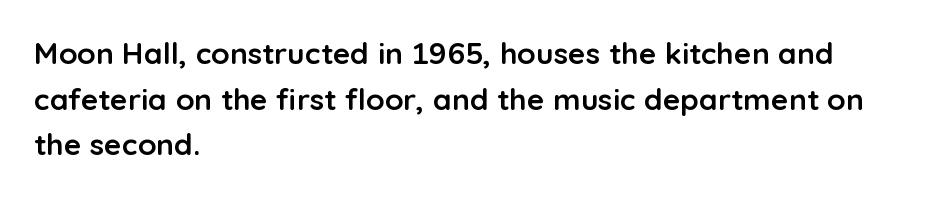
The letters are bold, with thick, heavy strokes. Nope, not italic — everything's standing straight. Left-aligned paragraph, ragged on the right. The font family rendered here belongs to the sans-serif group.
